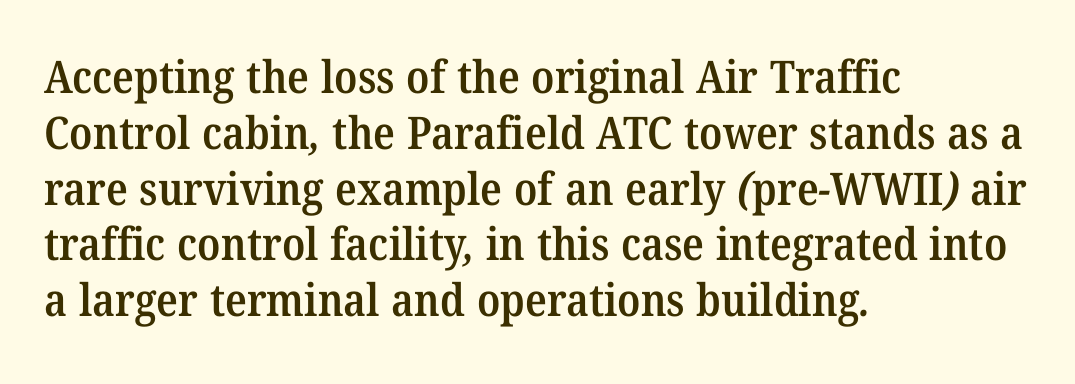
Q: Is the text bold? A: Semi-bold.
Q: Is the typeface a serif or a sans-serif typeface? A: Serif.
Q: Is the text underlined? A: No.
Q: How is the paragraph aligned? A: Left-aligned.
Q: Is the spacing between letters normal or unusually wide? A: Normal.
Q: Width (condensed, normal, or wide)? A: Normal.
Q: Stroke contrast? A: Medium.
Q: x-height? A: Medium.
Q: Monospaced? A: No.
